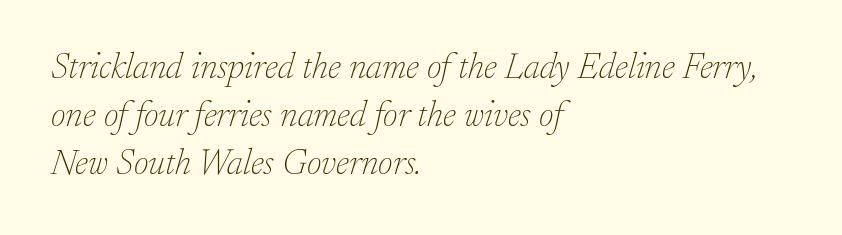
{"serif": "yes", "italic": "yes", "lean": "right", "slant_degrees": 17, "bold": "no", "weight": "thin", "width": "normal", "stroke_contrast": "low", "x_height": "small", "monospaced": "no", "underline": "no", "align": "left", "line_spacing": "normal", "line_spacing_ratio": 1.33, "letter_spacing": "normal", "letter_spacing_em": 0.0, "glyph_px": 36}
